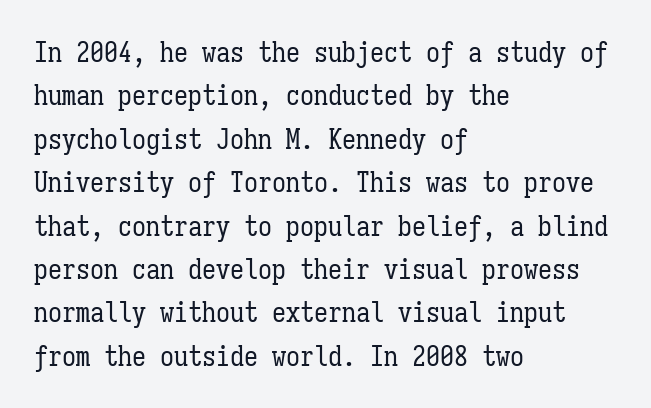
Each row of text sits above clean, open space. Caption: multi-line text, flush left, ragged right. Every stem runs plumb, perpendicular to the baseline. Successive baselines arrive at the customary interval.
